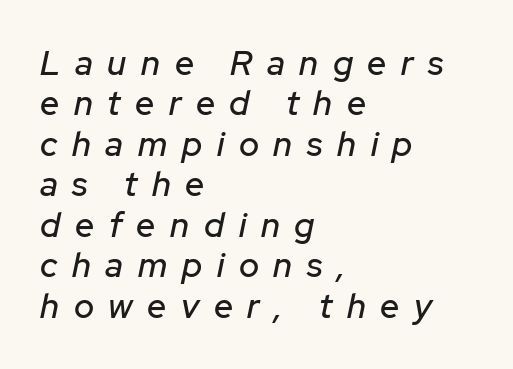
The image shows 34 px text type, italic (leaning right); set left-aligned, line spacing 1.19x, unusually wide letter spacing (+0.43 em), not underlined; low stroke contrast and a medium x-height.
